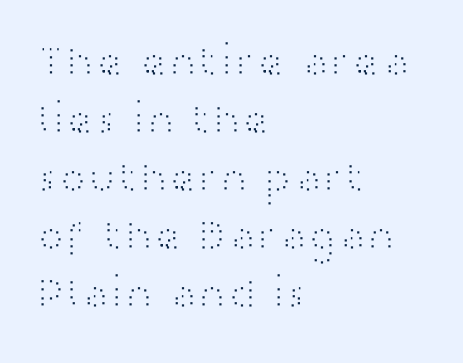
Each letter's strokes conclude bluntly, with no projecting serifs. Only glyphs here, with clear space below each row. This sample has the flowing, uneven cadence of proportional lettering. Is the block centered? No — it sits flush against the left margin. How would I describe the line gaps? Plain and ordinary.
